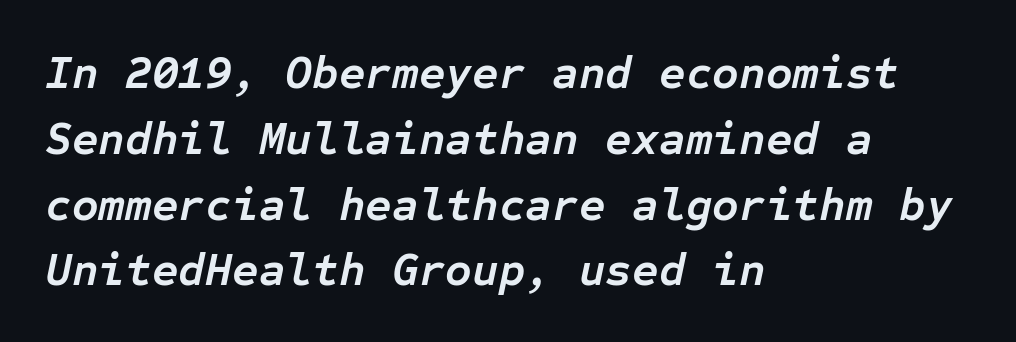
The glyphs are unaccompanied by any horizontal stroke below them. In terms of letterspacing, this is plain default setting. It's the slanting kind of type. This sample keeps an unexceptional amount of space between lines. How heavy is the stroke? Heavy — this is a bold.
